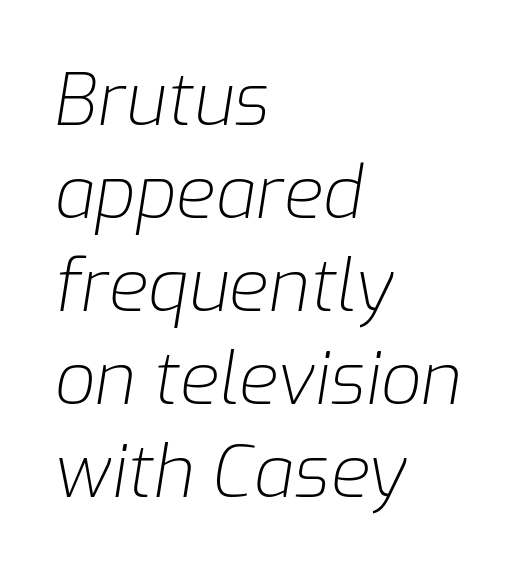
{"italic": "yes", "lean": "right", "slant_degrees": 9, "bold": "no", "weight": "light", "width": "normal", "stroke_contrast": "low", "x_height": "medium", "monospaced": "no", "underline": "no", "align": "left", "line_spacing": "normal", "line_spacing_ratio": 1.29, "letter_spacing": "normal", "letter_spacing_em": 0.0, "glyph_px": 72}
